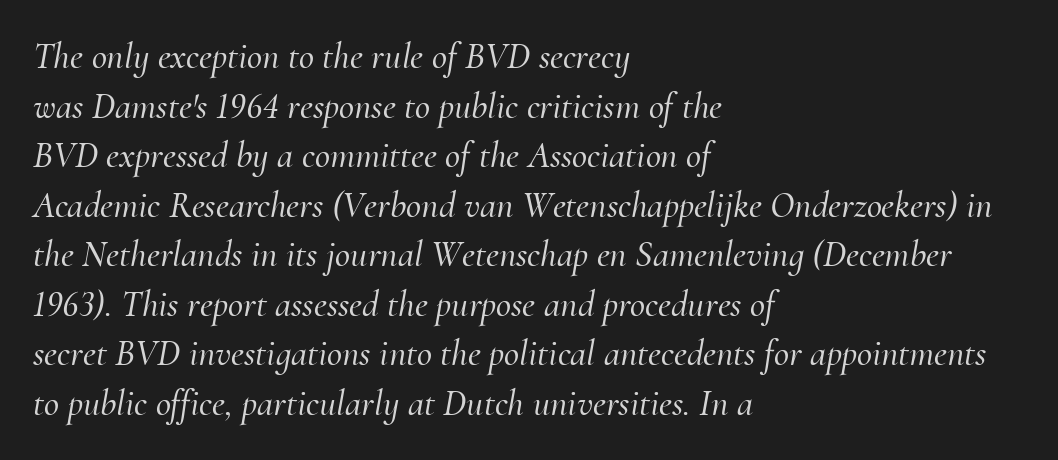
The image shows 37 px serif type, italic (leaning right); set left-aligned, normal line spacing (1.34x), normal letter spacing, not underlined; medium stroke contrast and a small x-height.
